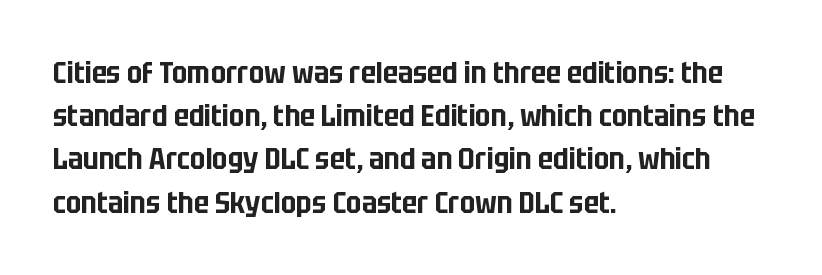
The image shows 30 px condensed sans-serif type, upright; set left-aligned, normal line spacing (1.44x), normal letter spacing, not underlined; low stroke contrast and a large x-height.
